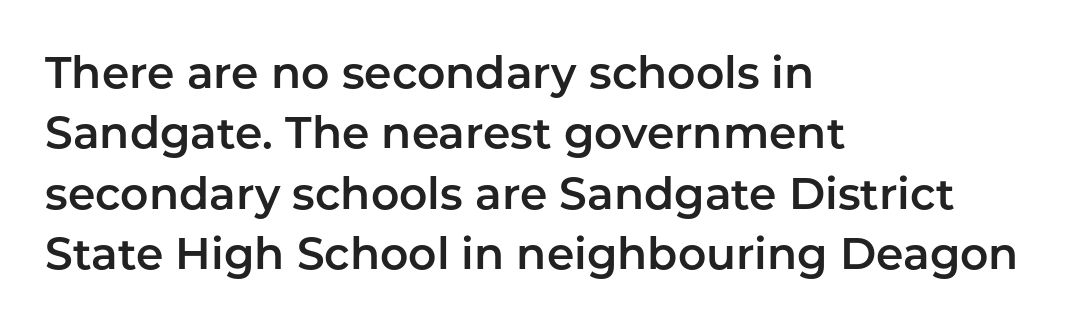
Layout note: lines flush left. It's the straight-up-and-down kind of type. Each letter keeps its own natural width here, so spacing adapts to shape. The space directly below the letters is spotless. Notice how descenders clear the ascenders below comfortably — that's standard leading. The rendering shows plain stroke endings on the letterforms — a sans-serif design.
